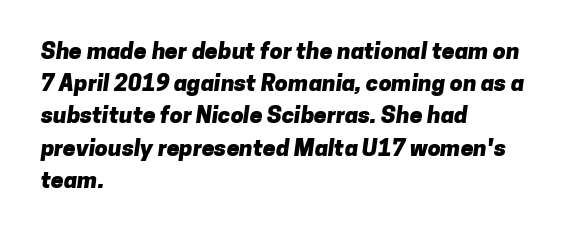
The image shows 23 px bold type; set left-aligned, normal line spacing (1.4x), normal letter spacing, not underlined.
